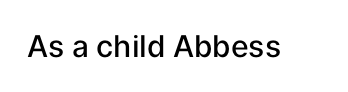
Strokes here are thickened, but only to semibold level. The words here are not underlined. The letters sit at their default tracking, neither squeezed nor spread. Note the varied advance widths — an 'i' is clearly narrower than an 'm'.
